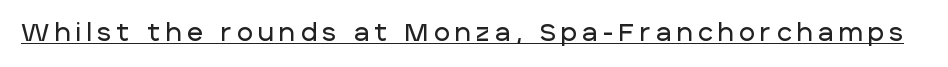
{"italic": "no", "underline": "yes", "letter_spacing": "wide", "letter_spacing_em": 0.23, "glyph_px": 24}
